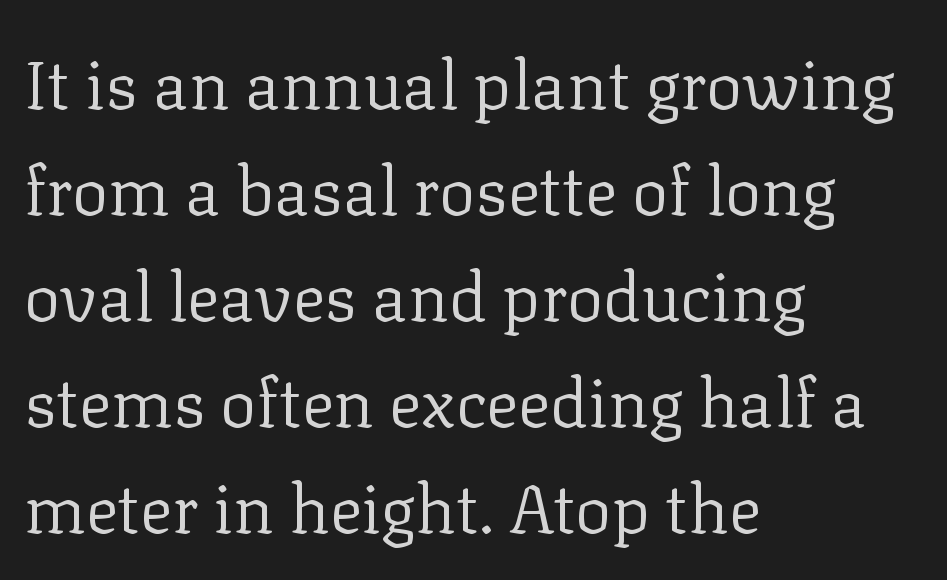
{"serif": "yes", "italic": "no", "bold": "no", "weight": "regular", "width": "normal", "stroke_contrast": "low", "x_height": "medium", "monospaced": "no", "underline": "no", "align": "left", "line_spacing": "normal", "line_spacing_ratio": 1.56, "letter_spacing": "normal", "letter_spacing_em": 0.0, "glyph_px": 68}
